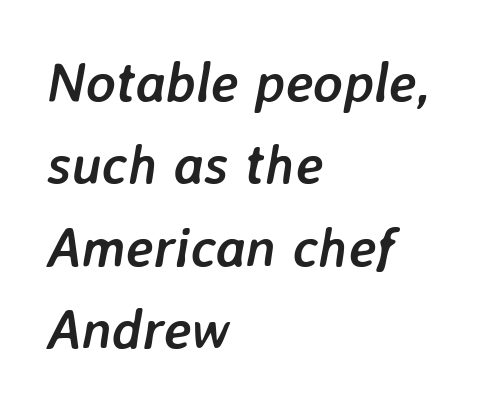
{"italic": "yes", "lean": "right", "slant_degrees": 7, "bold": "yes", "weight": "semibold", "width": "normal", "stroke_contrast": "low", "x_height": "medium", "monospaced": "no", "underline": "no", "align": "left", "line_spacing": "normal", "line_spacing_ratio": 1.47, "letter_spacing": "normal", "letter_spacing_em": 0.0, "glyph_px": 56}
